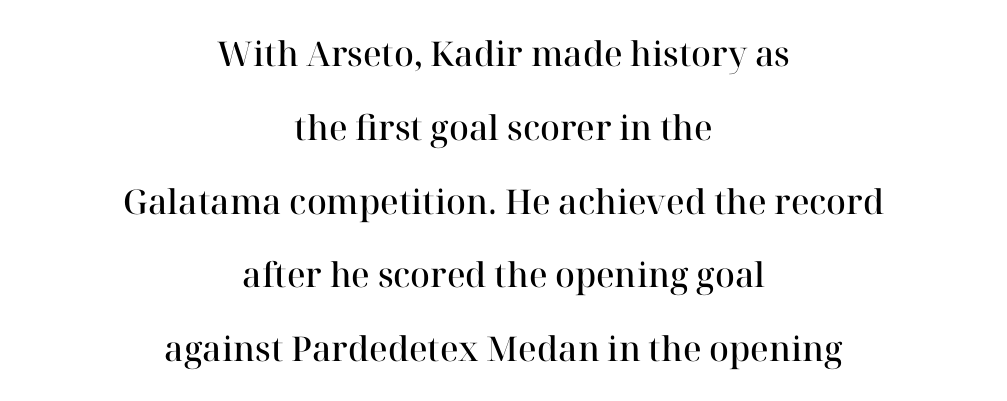
The image shows 34 px semibold serif type, upright; set centered, loose line spacing (2.17x), normal letter spacing, not underlined; high stroke contrast and a medium x-height.
